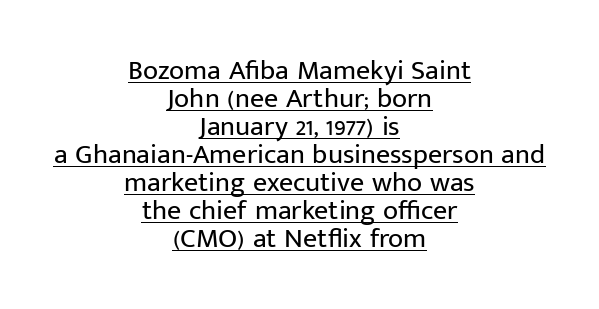
The image shows 28 px regular-weight sans-serif type, upright; set centered, tight line spacing (1.0x), normal letter spacing, underlined; low stroke contrast and a medium x-height.
